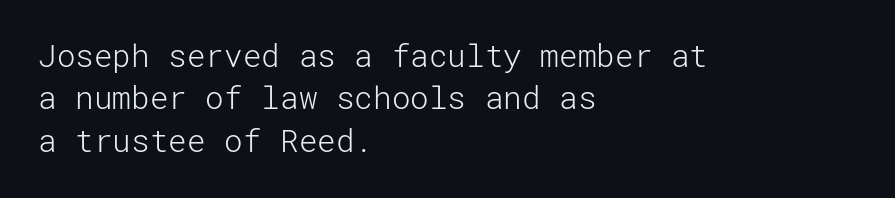
The image shows 31 px light sans-serif type, upright; set left-aligned, normal line spacing (1.37x), normal letter spacing, not underlined; low stroke contrast and a medium x-height.
